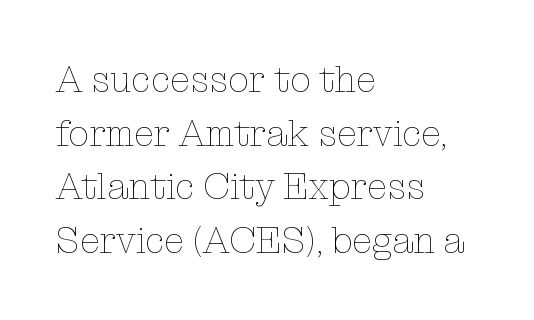
The image shows 37 px thin type, upright; set left-aligned, normal line spacing (1.45x), normal letter spacing, not underlined; low stroke contrast and a medium x-height.
